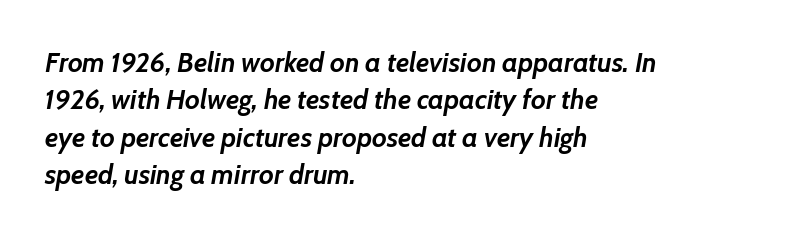
{"italic": "yes", "lean": "right", "slant_degrees": 7, "bold": "yes", "underline": "no", "align": "left", "line_spacing": "normal", "line_spacing_ratio": 1.38, "letter_spacing": "normal", "letter_spacing_em": 0.0, "glyph_px": 27}
